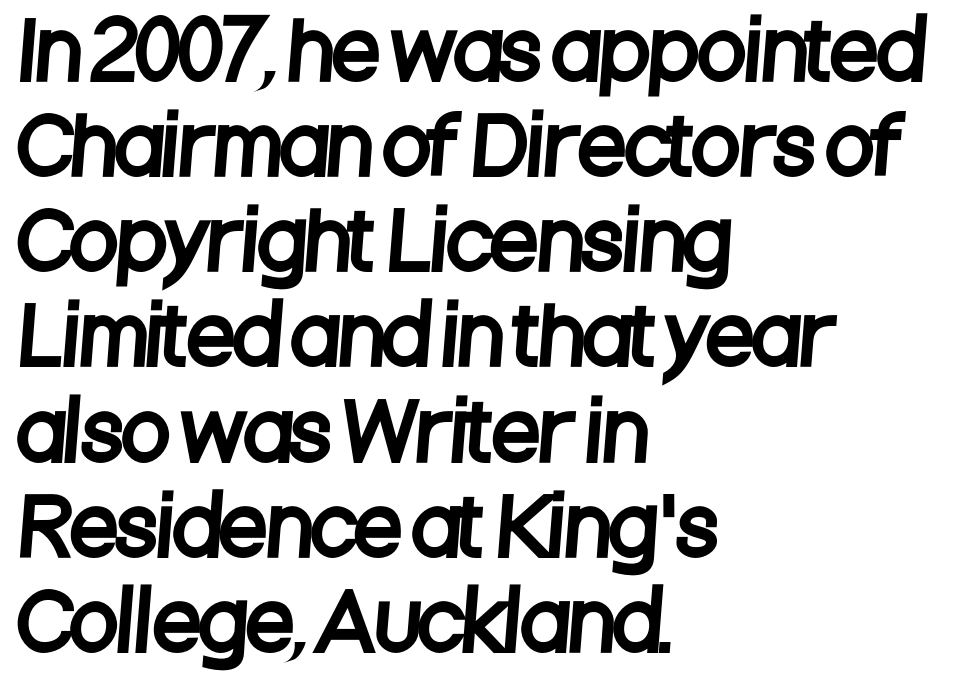
Here the designer chose a conventional face with non-uniform glyph widths. In terms of letterform style, serifs are entirely absent. The paragraph shown leans on its left margin. Students, note that the glyphs here touch the page at normal intervals. Only glyphs here, with clear space below each row.
